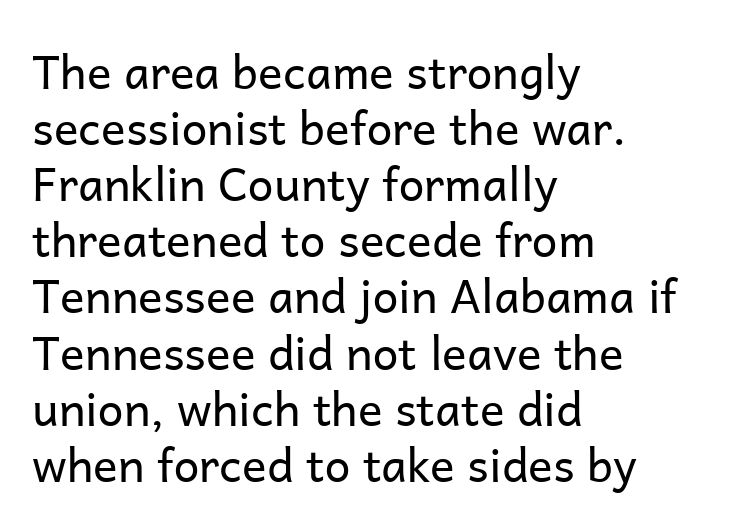
{"serif": "no", "italic": "no", "bold": "no", "weight": "regular", "width": "normal", "stroke_contrast": "low", "x_height": "medium", "monospaced": "no", "underline": "no", "align": "left", "line_spacing_ratio": 1.22, "letter_spacing": "normal", "letter_spacing_em": 0.0, "glyph_px": 46}
